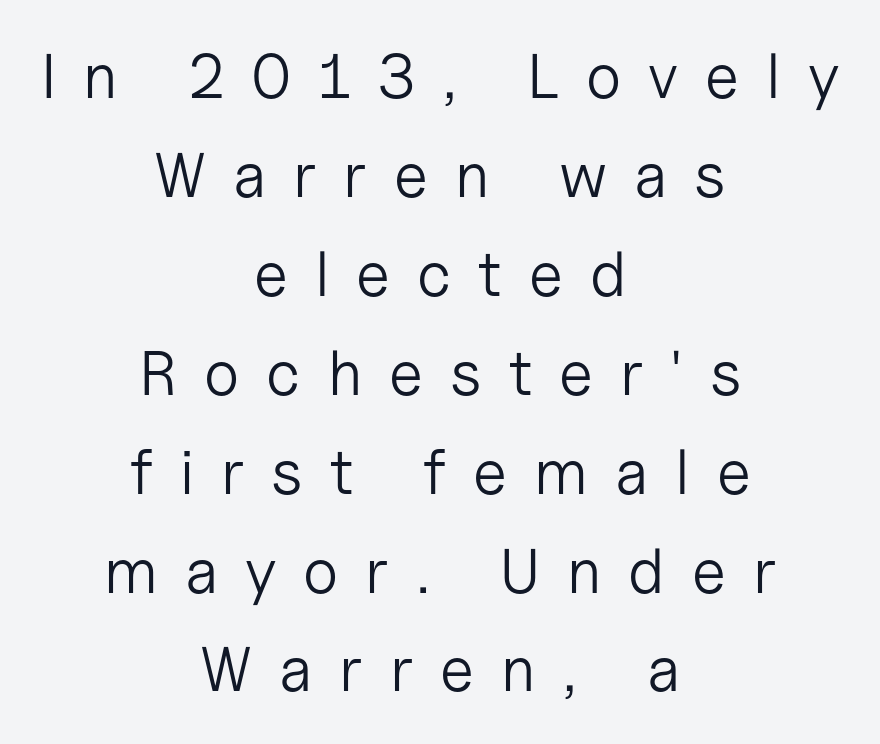
{"serif": "no", "italic": "no", "bold": "no", "weight": "light", "width": "normal", "stroke_contrast": "low", "x_height": "medium", "monospaced": "no", "underline": "no", "align": "center", "line_spacing": "normal", "line_spacing_ratio": 1.57, "letter_spacing": "wide", "letter_spacing_em": 0.43, "glyph_px": 63}
